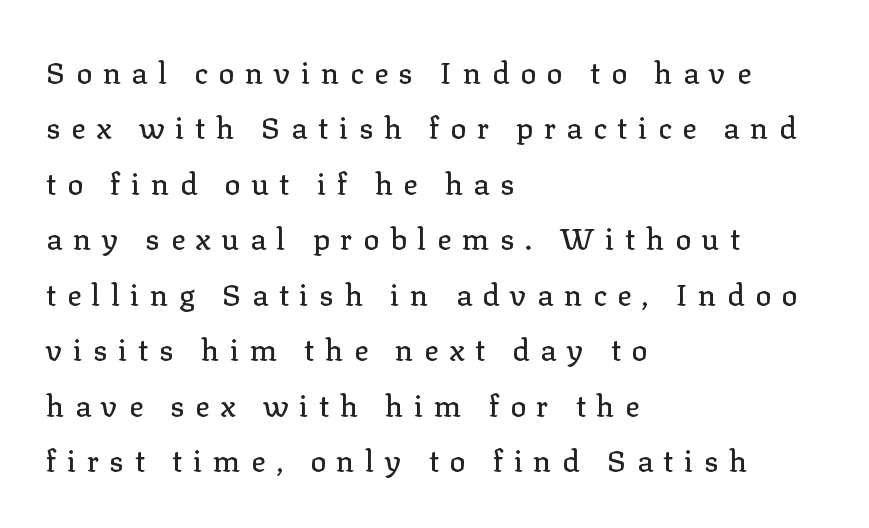
The image shows 30 px serif type, upright; set left-aligned, line spacing 1.85x, unusually wide letter spacing (+0.35 em), not underlined; low stroke contrast and a medium x-height.
